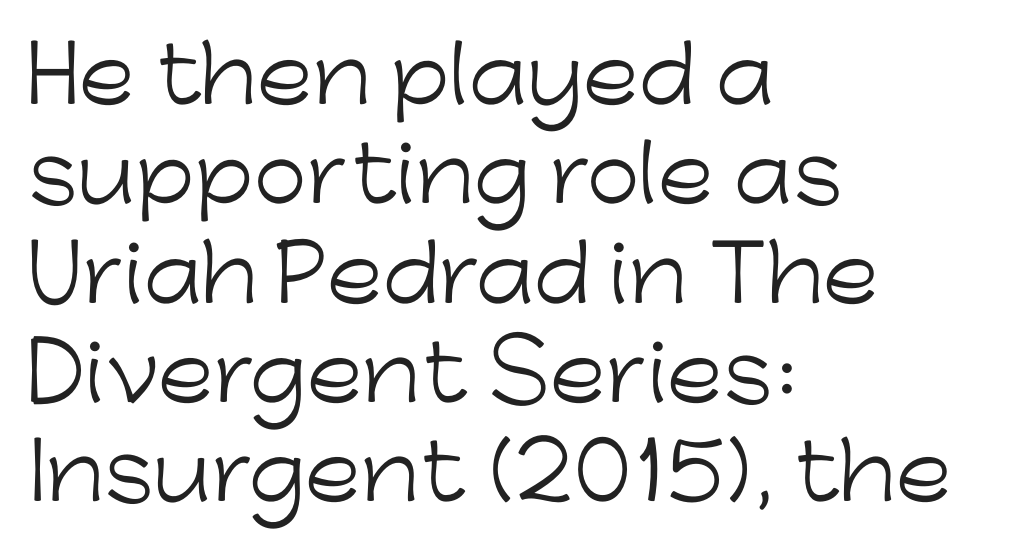
Q: Is the text bold? A: No.
Q: Is the text italic (slanted)? A: No, it is upright.
Q: Is the typeface a serif or a sans-serif typeface? A: Sans-serif.
Q: Is the text underlined? A: No.
Q: How is the paragraph aligned? A: Left-aligned.
Q: Is the spacing between letters normal or unusually wide? A: Normal.
Q: Is the spacing between lines tight, normal or loose? A: Normal.
Q: Width (condensed, normal, or wide)? A: Normal.
Q: Stroke contrast? A: Low.
Q: x-height? A: Medium.
Q: Monospaced? A: No.
